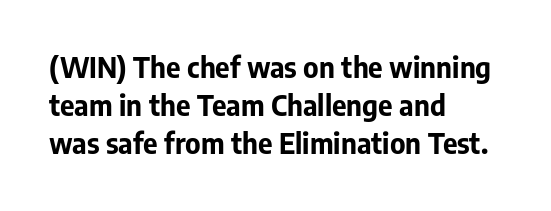
{"serif": "no", "italic": "no", "bold": "yes", "weight": "bold", "width": "normal", "stroke_contrast": "low", "x_height": "medium", "monospaced": "no", "underline": "no", "align": "left", "line_spacing": "normal", "line_spacing_ratio": 1.36, "letter_spacing": "normal", "letter_spacing_em": 0.0, "glyph_px": 28}
